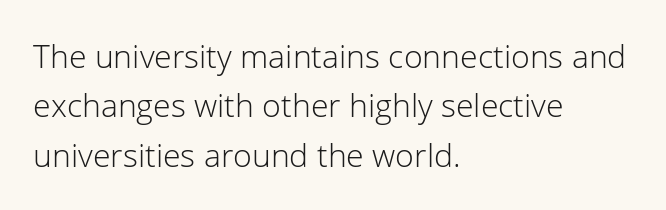
{"serif": "no", "italic": "no", "bold": "no", "weight": "light", "width": "normal", "stroke_contrast": "low", "x_height": "medium", "monospaced": "no", "underline": "no", "align": "left", "line_spacing": "normal", "line_spacing_ratio": 1.54, "letter_spacing": "normal", "letter_spacing_em": 0.0, "glyph_px": 32}
